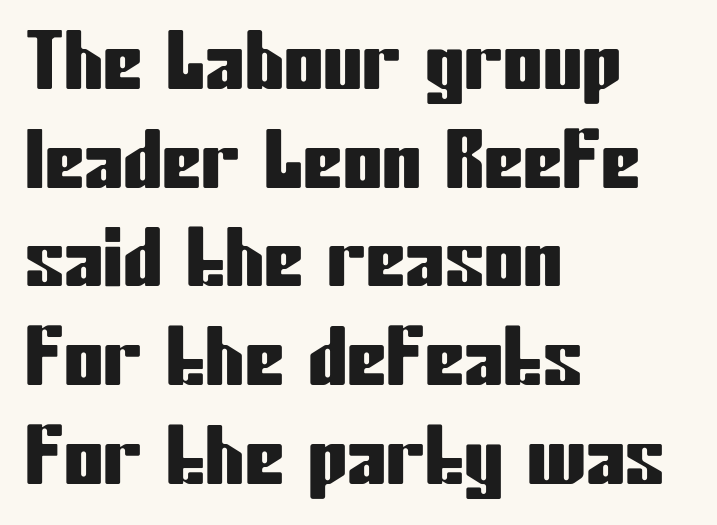
{"serif": "no", "italic": "no", "width": "condensed", "stroke_contrast": "low", "x_height": "medium", "monospaced": "no", "underline": "no", "align": "left", "line_spacing": "normal", "line_spacing_ratio": 1.25, "letter_spacing": "normal", "letter_spacing_em": 0.0, "glyph_px": 79}
